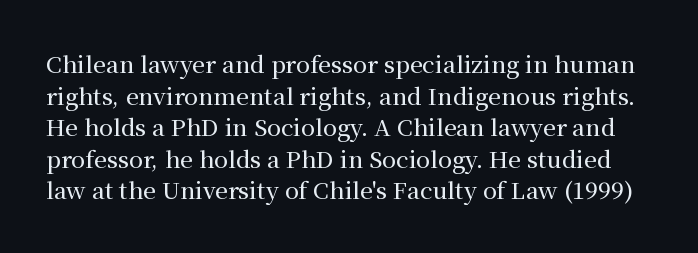
The axis of the letterforms is exactly vertical. Tracking here is standard; glyphs follow each other at the usual distance. The space between consecutive lines is moderate. Rule under the text: the space is simply empty.
